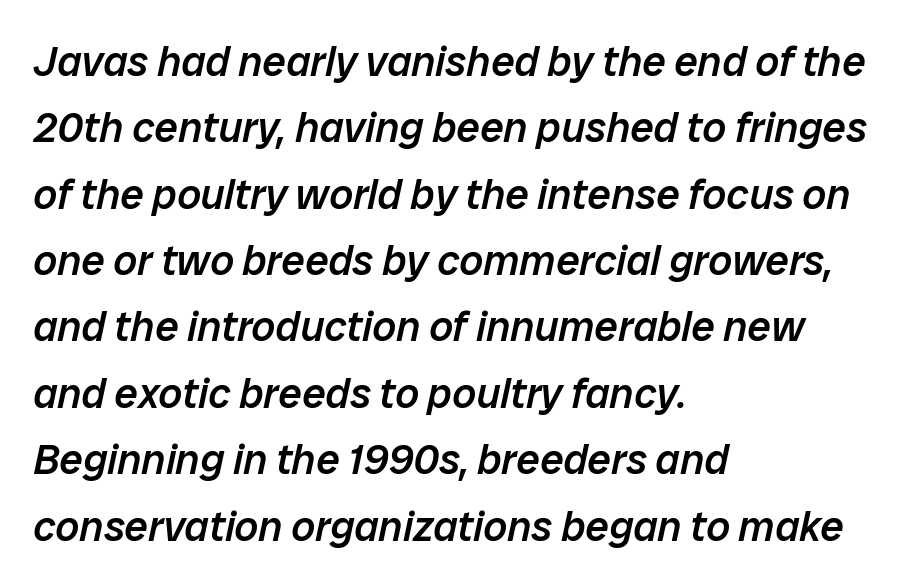
Students, note that the glyphs here touch the page at normal intervals. Typesetter's note: demi weight, one step under bold. The rows are spaced the way most documents space them. You could not count columns in this text — the font is proportionally spaced. Looking at the ascenders, they clearly lean. The rendering anchors every line to the left-hand side.
